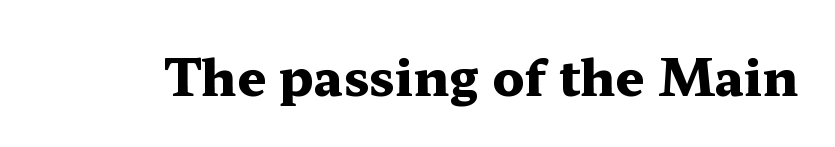
To sum up the face: it has serifs. Typesetter's note: full bold, strokes at maximum text heaviness. The font's upright variant was chosen for this text. Descender tails drop into unmarked territory. Between one letter and the next there's only the usual sliver of space. Varying glyph widths throughout — classic text-font behaviour.
